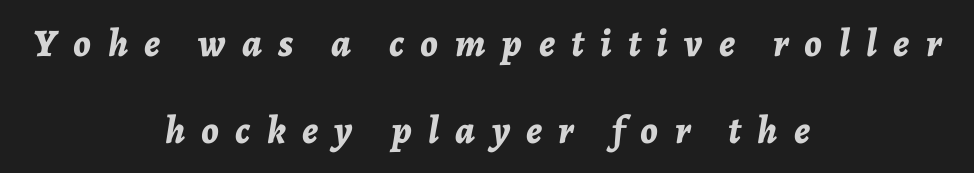
{"italic": "yes", "lean": "right", "slant_degrees": 7, "bold": "yes", "weight": "bold", "width": "normal", "stroke_contrast": "low", "x_height": "medium", "monospaced": "no", "underline": "no", "align": "center", "line_spacing": "loose", "line_spacing_ratio": 2.23, "letter_spacing": "wide", "letter_spacing_em": 0.42, "glyph_px": 39}
